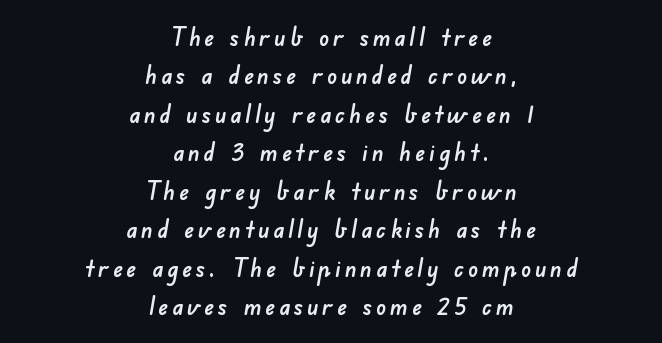
{"underline": "no", "align": "center", "line_spacing": "normal", "line_spacing_ratio": 1.54, "glyph_px": 25}
